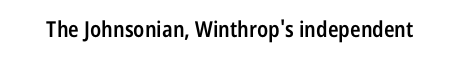
There is no visible air inserted between adjacent glyphs. The characters look somewhat weighty, a semibold short of true bold. Check the space under the baseline: it is left empty. Ascenders rise straight up at ninety degrees.
